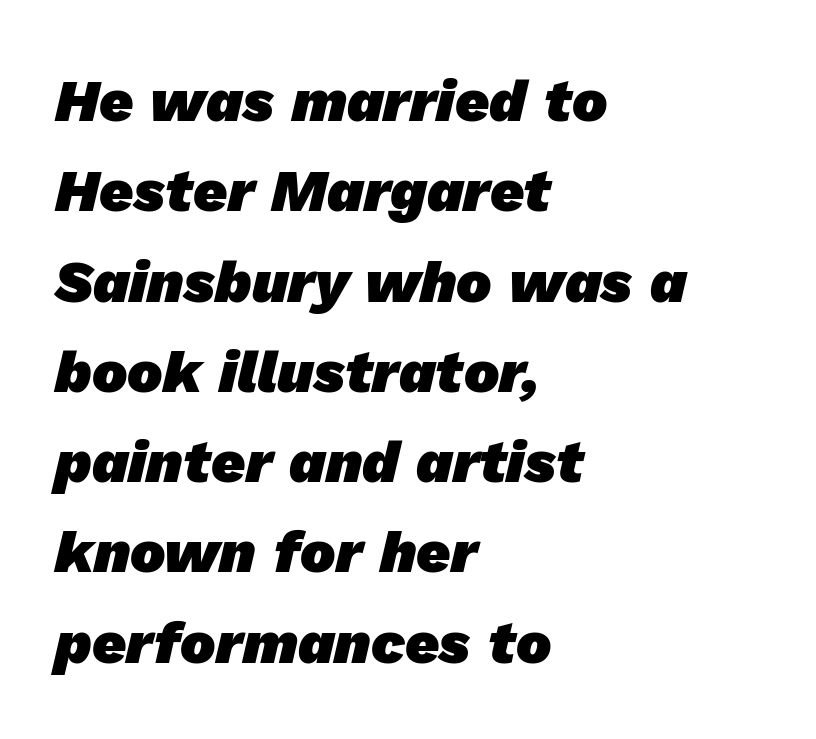
These lines are rendered in a variable-pitch font. This rendering uses left alignment, leaving the right contour irregular. Pretty heavy lettering here — definitely bold. You can tell from the bare stems that sans-serif type was used. The passage shown has conventional tracking throughout.
